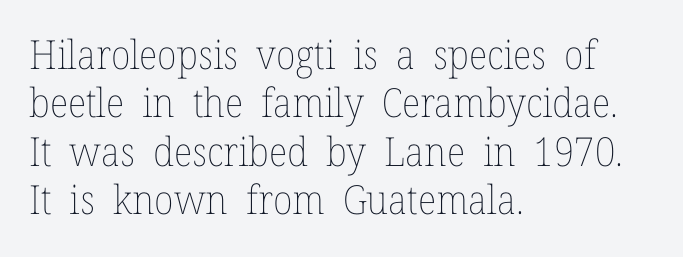
Q: Is the text bold? A: No.
Q: Is the text italic (slanted)? A: No, it is upright.
Q: Is the text underlined? A: No.
Q: How is the paragraph aligned? A: Left-aligned.
Q: Is the spacing between letters normal or unusually wide? A: Normal.
Q: Width (condensed, normal, or wide)? A: Normal.
Q: Stroke contrast? A: Low.
Q: x-height? A: Medium.
Q: Monospaced? A: No.
